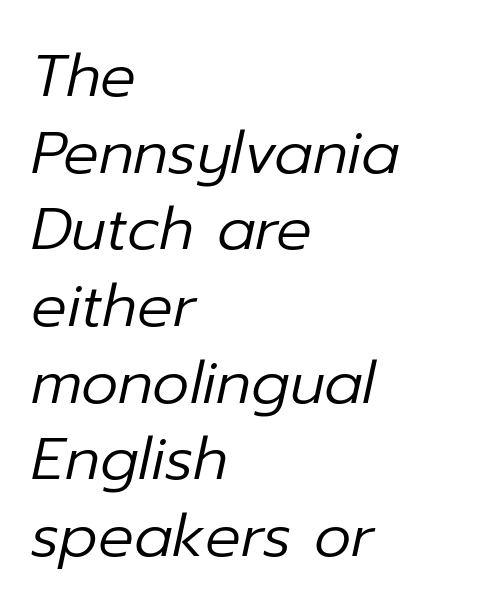
Q: Is the text bold? A: No.
Q: Is the text italic (slanted)? A: Yes, it leans right by about 12 degrees.
Q: Is the text underlined? A: No.
Q: How is the paragraph aligned? A: Left-aligned.
Q: Is the spacing between letters normal or unusually wide? A: Normal.
Q: Is the spacing between lines tight, normal or loose? A: Normal.
Q: Width (condensed, normal, or wide)? A: Normal.
Q: Stroke contrast? A: Low.
Q: x-height? A: Medium.
Q: Monospaced? A: No.
